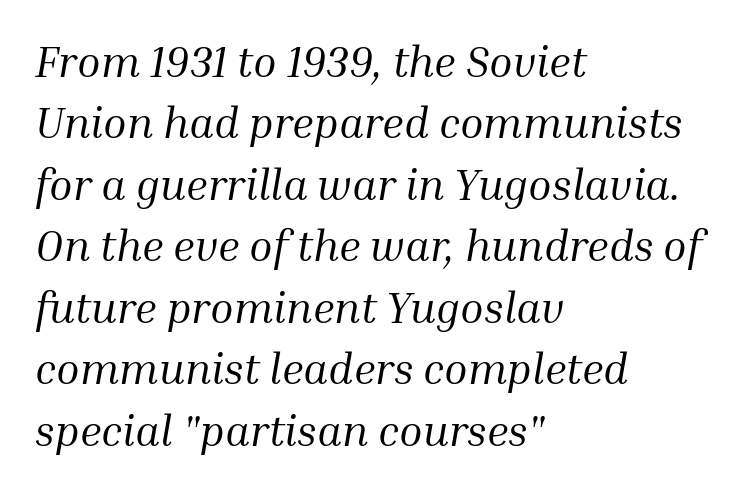
{"serif": "yes", "italic": "yes", "lean": "right", "slant_degrees": 10, "bold": "no", "weight": "regular", "width": "normal", "stroke_contrast": "medium", "x_height": "medium", "monospaced": "no", "underline": "no", "align": "left", "line_spacing": "normal", "line_spacing_ratio": 1.43, "letter_spacing": "normal", "letter_spacing_em": 0.0, "glyph_px": 43}
